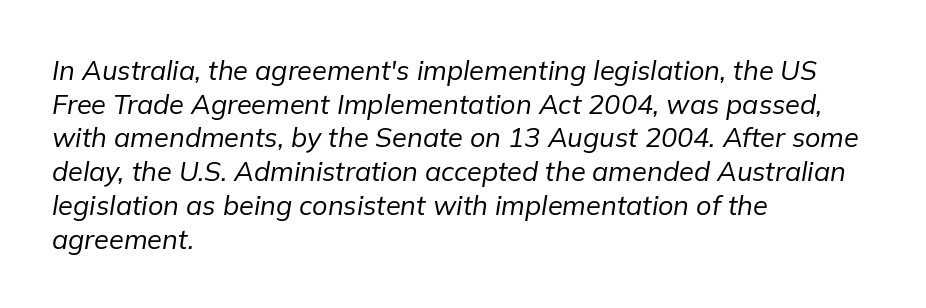
Designer's note — italics engaged. Glance below the letters and you will spot only blank space. Nobody touched the tracking dial on this one. Stem width sits at or under what a default text font uses.
